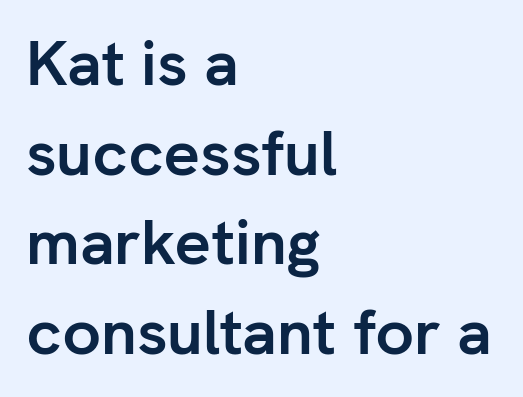
The image shows 64 px semibold sans-serif type, upright; set left-aligned, normal line spacing (1.4x), normal letter spacing, not underlined; low stroke contrast and a medium x-height.
